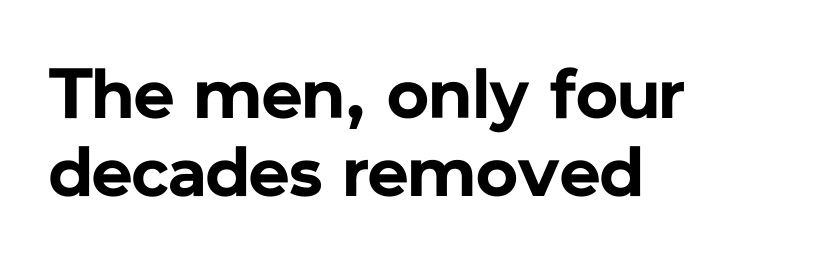
{"serif": "no", "italic": "no", "bold": "yes", "weight": "bold", "width": "normal", "stroke_contrast": "low", "x_height": "medium", "monospaced": "no", "underline": "no", "align": "left", "line_spacing": "tight", "line_spacing_ratio": 1.1, "letter_spacing": "normal", "letter_spacing_em": 0.0, "glyph_px": 71}
